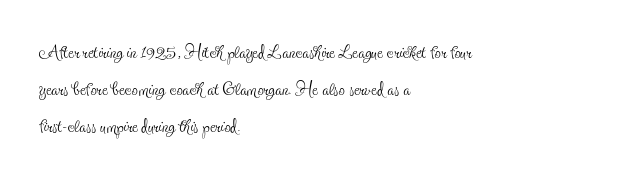
{"bold": "no", "underline": "no", "align": "left", "line_spacing": "normal", "line_spacing_ratio": 1.48, "letter_spacing": "normal", "letter_spacing_em": 0.0, "glyph_px": 25}
